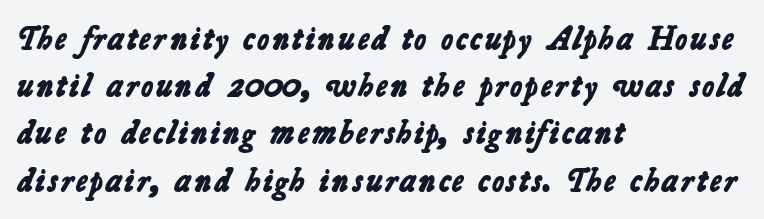
{"serif": "no", "bold": "yes", "weight": "bold", "width": "normal", "stroke_contrast": "low", "x_height": "medium", "monospaced": "no", "underline": "no", "align": "left", "line_spacing": "normal", "line_spacing_ratio": 1.43, "letter_spacing": "normal", "letter_spacing_em": 0.0, "glyph_px": 33}
